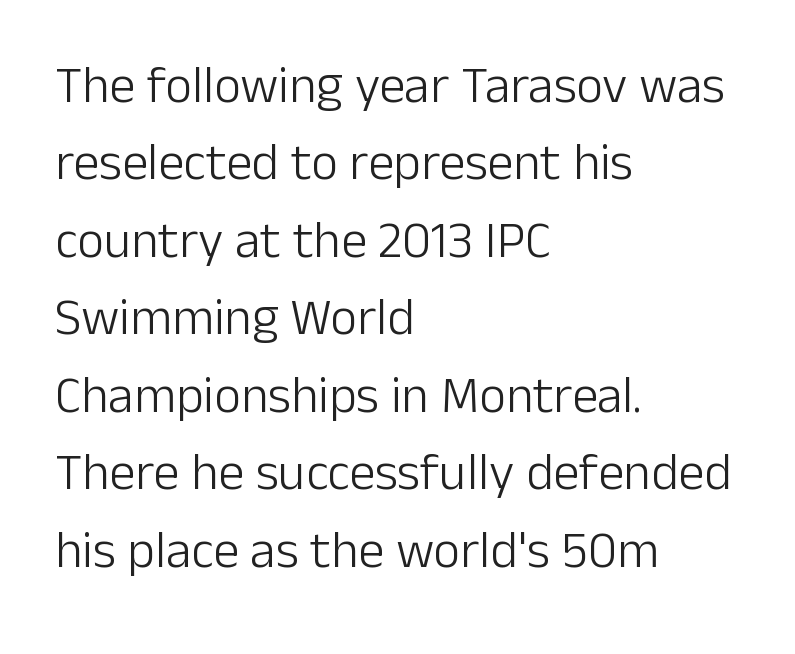
{"serif": "no", "italic": "no", "bold": "no", "weight": "light", "width": "normal", "stroke_contrast": "low", "x_height": "medium", "monospaced": "no", "underline": "no", "align": "left", "line_spacing": "normal", "line_spacing_ratio": 1.49, "letter_spacing": "normal", "letter_spacing_em": 0.0, "glyph_px": 52}
